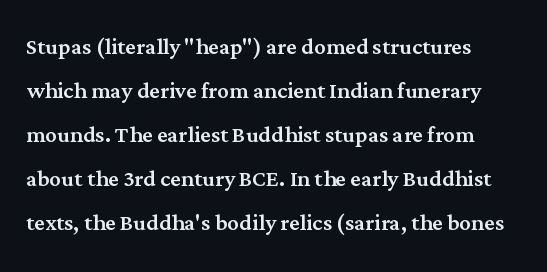
The image shows 29 px serif type, upright; set left-aligned, normal line spacing (1.52x), normal letter spacing, not underlined; medium stroke contrast and a medium x-height.
